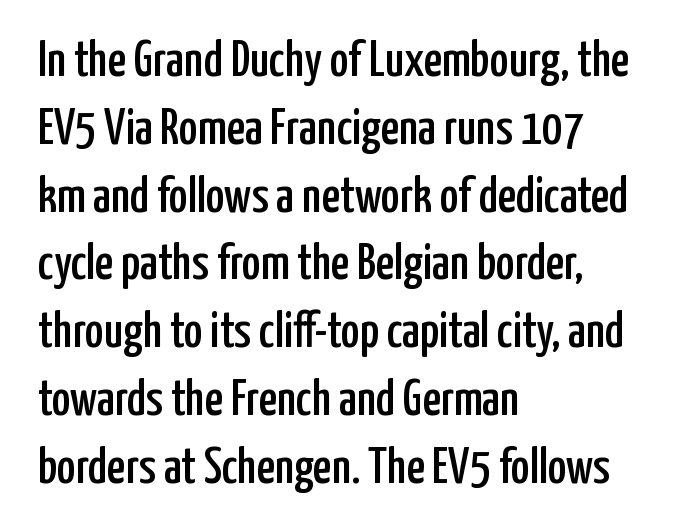
Q: Is the text italic (slanted)? A: No, it is upright.
Q: Is the typeface a serif or a sans-serif typeface? A: Sans-serif.
Q: Is the text underlined? A: No.
Q: How is the paragraph aligned? A: Left-aligned.
Q: Is the spacing between letters normal or unusually wide? A: Normal.
Q: Is the spacing between lines tight, normal or loose? A: Normal.
Q: Width (condensed, normal, or wide)? A: Condensed.
Q: Stroke contrast? A: Low.
Q: x-height? A: Medium.
Q: Monospaced? A: No.
